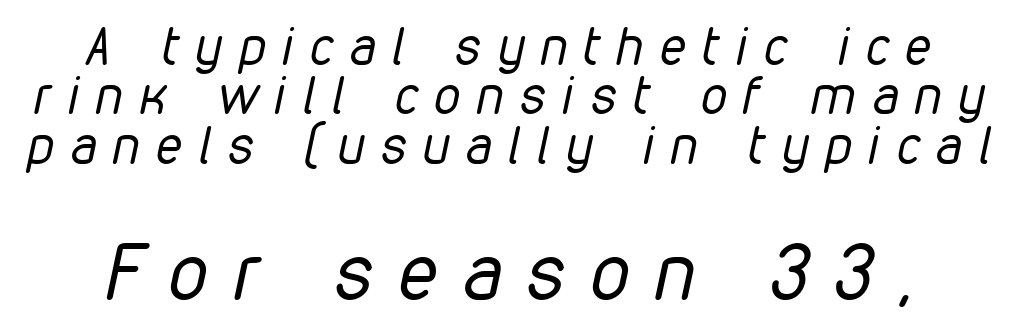
{"italic": "yes", "lean": "right", "slant_degrees": 12, "bold": "no", "weight": "regular", "width": "condensed", "stroke_contrast": "low", "x_height": "medium", "monospaced": "no", "underline": "no", "line_spacing": "tight", "line_spacing_ratio": 0.95, "letter_spacing": "wide", "letter_spacing_em": 0.33, "larger_block": "second", "size_ratio": 1.5, "glyph_px": 78}
